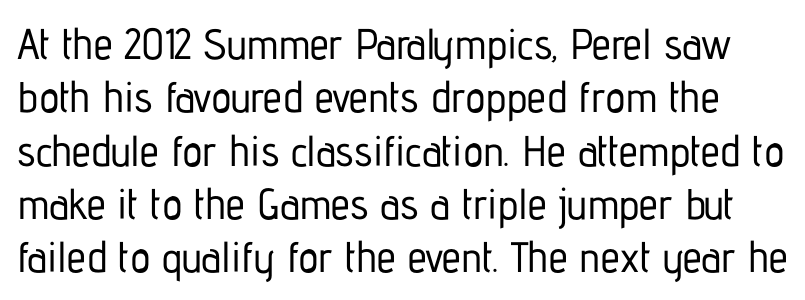
Spacing between characters is what you'd get straight out of the box. The passage shown is typed in a proportional face where columns would drift. Posture: upright roman. Typographically, this falls in the sans-serif category.
